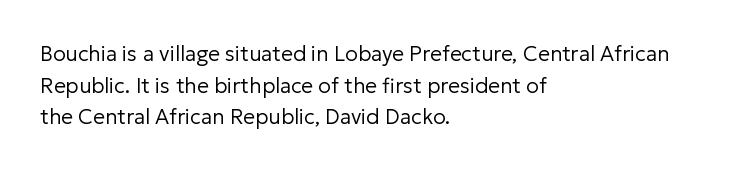
Q: Is the text bold? A: No.
Q: Is the text italic (slanted)? A: No, it is upright.
Q: Is the text underlined? A: No.
Q: How is the paragraph aligned? A: Left-aligned.
Q: Is the spacing between letters normal or unusually wide? A: Normal.
Q: Is the spacing between lines tight, normal or loose? A: Normal.
